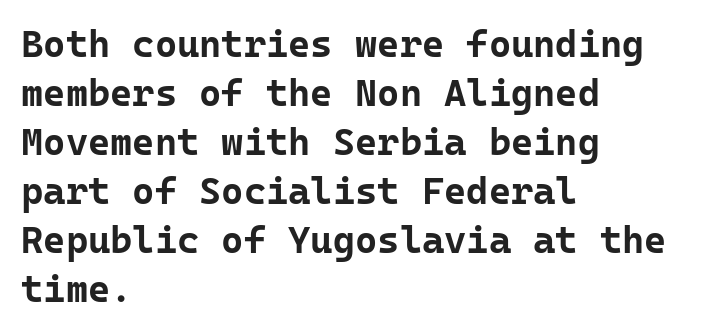
Q: Is the text bold? A: Yes.
Q: Is the text italic (slanted)? A: No, it is upright.
Q: Is the typeface a serif or a sans-serif typeface? A: Sans-serif.
Q: Is the text underlined? A: No.
Q: How is the paragraph aligned? A: Left-aligned.
Q: Is the spacing between letters normal or unusually wide? A: Normal.
Q: Is the spacing between lines tight, normal or loose? A: Normal.
Q: Width (condensed, normal, or wide)? A: Normal.
Q: Stroke contrast? A: Low.
Q: x-height? A: Medium.
Q: Monospaced? A: Yes.
